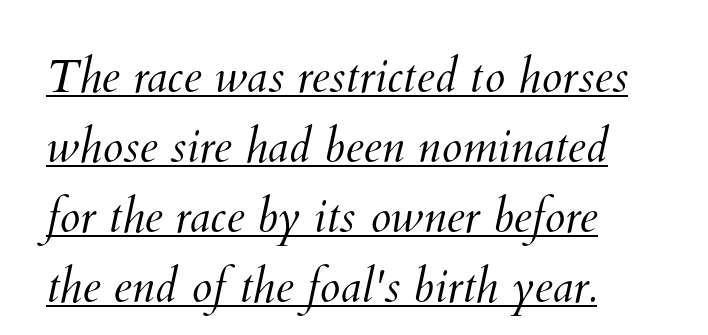
Q: Is the text bold? A: No.
Q: Is the text underlined? A: Yes.
Q: How is the paragraph aligned? A: Left-aligned.
Q: Is the spacing between letters normal or unusually wide? A: Normal.
Q: Is the spacing between lines tight, normal or loose? A: Normal.
Q: Width (condensed, normal, or wide)? A: Normal.
Q: Stroke contrast? A: Medium.
Q: x-height? A: Small.
Q: Monospaced? A: No.
